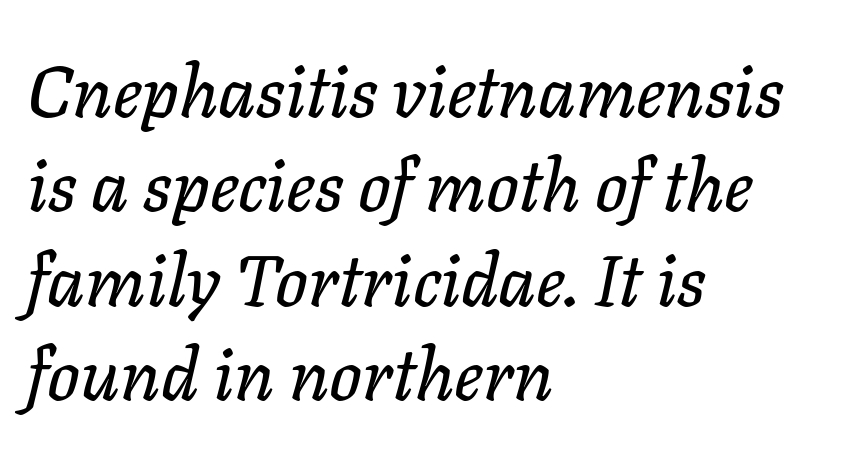
The image shows 72 px text type, italic (leaning right); set left-aligned, normal line spacing (1.31x), normal letter spacing, not underlined; low stroke contrast and a medium x-height.
